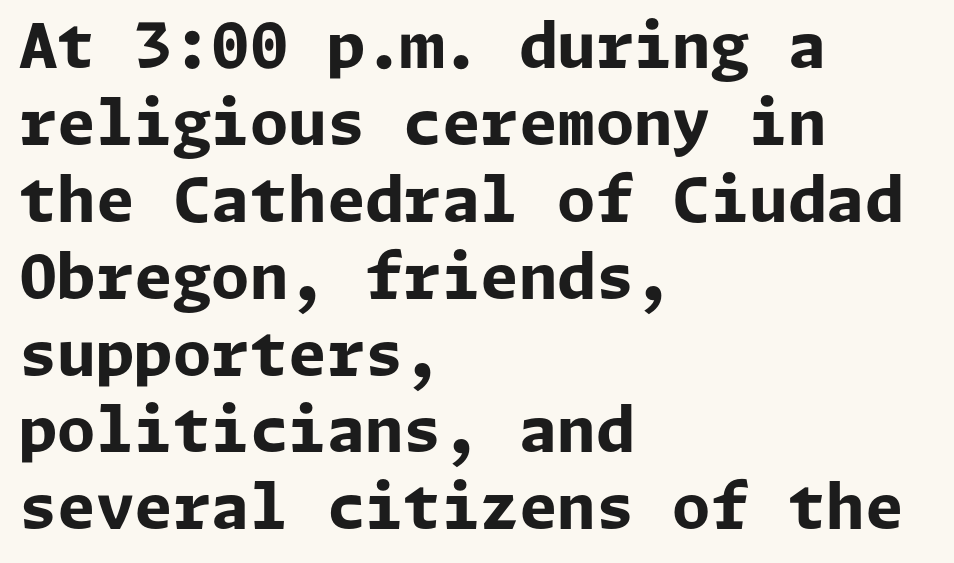
{"serif": "no", "italic": "no", "bold": "yes", "weight": "bold", "width": "normal", "stroke_contrast": "low", "x_height": "medium", "underline": "no", "align": "left", "line_spacing_ratio": 1.24, "letter_spacing": "normal", "letter_spacing_em": 0.0, "glyph_px": 62}
